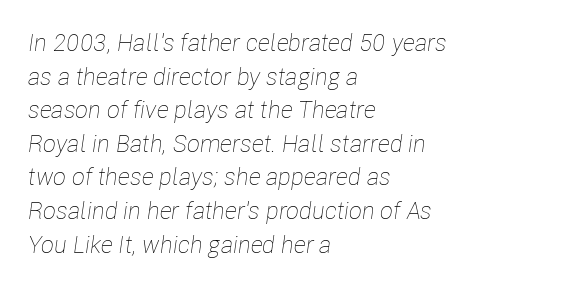
{"italic": "yes", "lean": "right", "slant_degrees": 8, "bold": "no", "underline": "no", "align": "left", "line_spacing": "normal", "line_spacing_ratio": 1.4, "letter_spacing": "normal", "letter_spacing_em": 0.0, "glyph_px": 24}
